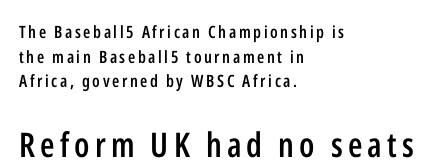
{"serif": "no", "italic": "no", "bold": "semi", "weight": "semibold", "width": "condensed", "stroke_contrast": "low", "x_height": "medium", "monospaced": "no", "underline": "no", "align": "left", "line_spacing": "normal", "line_spacing_ratio": 1.45, "larger_block": "second", "size_ratio": 2.0, "glyph_px": 34}
